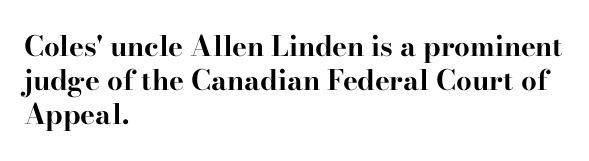
The image shows 28 px bold, wide serif type, upright; set left-aligned, line spacing 1.22x, normal letter spacing, not underlined; high stroke contrast and a small x-height.
